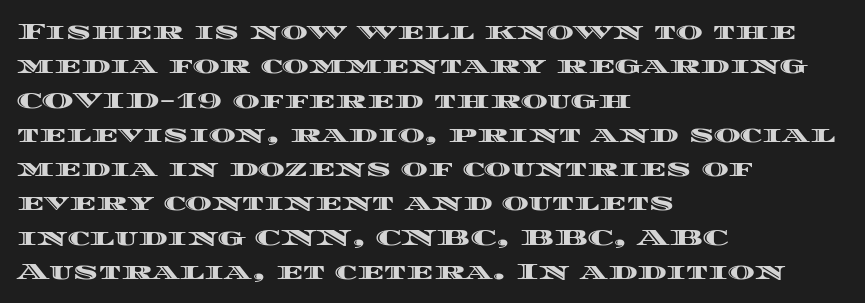
{"italic": "no", "underline": "no", "align": "left", "line_spacing": "normal", "line_spacing_ratio": 1.49, "letter_spacing": "normal", "letter_spacing_em": 0.0, "glyph_px": 23}
